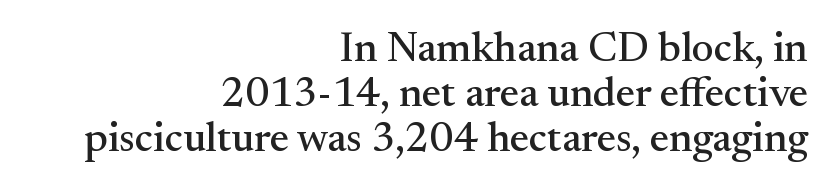
These lines huddle together more closely than default settings would place them. Is the block centered? No — it sits flush against the right margin. The font's upright variant was chosen for this text. Here the designer chose a conventional face with non-uniform glyph widths. Observe the ordinary spacing: letters are neighbours, not strangers. Nobody drew a line under any word here.
